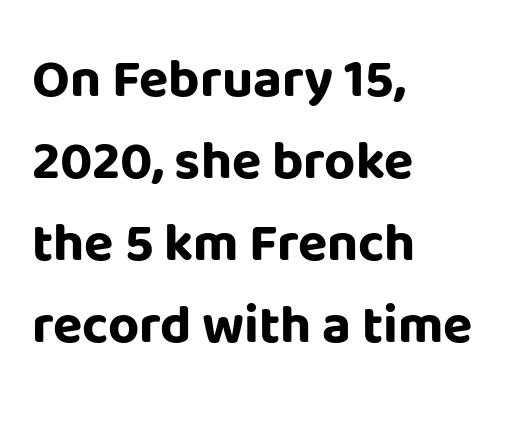
The image shows 54 px bold sans-serif type, upright; set left-aligned, normal line spacing (1.52x), normal letter spacing, not underlined; low stroke contrast and a large x-height.
